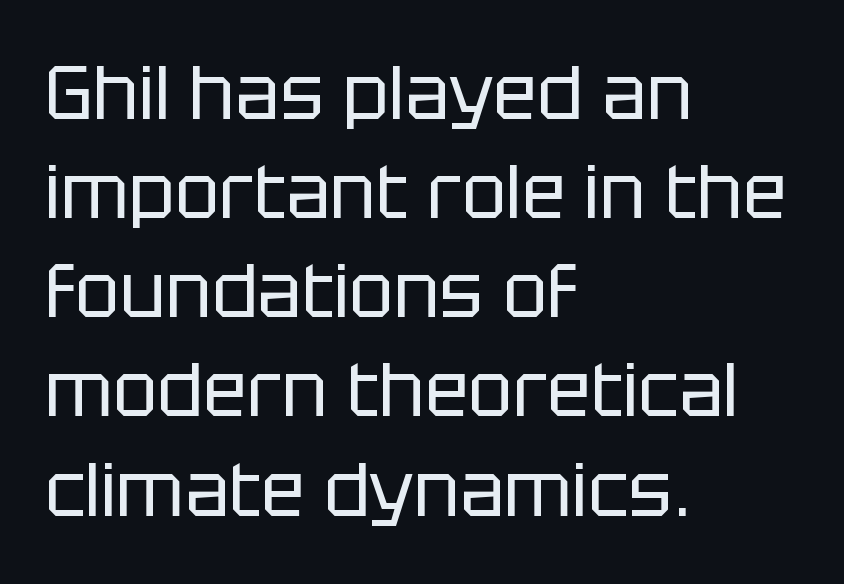
The image shows 74 px regular-weight sans-serif type, upright; set left-aligned, normal line spacing (1.34x), normal letter spacing, not underlined; low stroke contrast and a large x-height.
